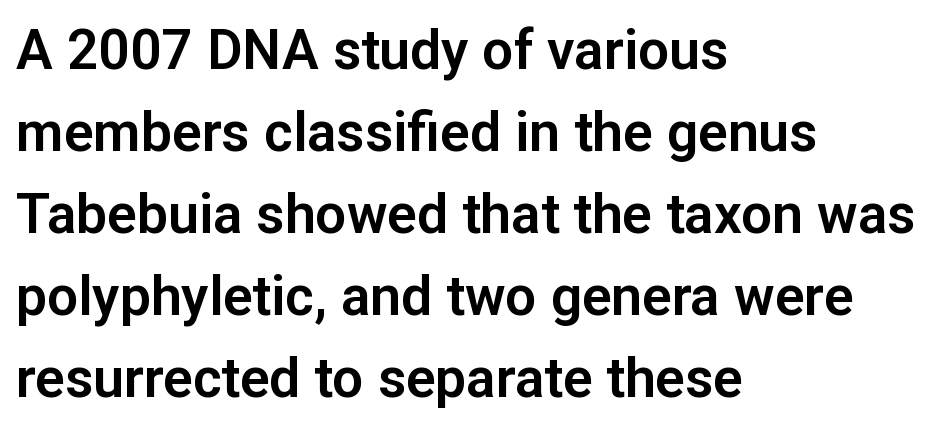
{"serif": "no", "italic": "no", "width": "normal", "stroke_contrast": "low", "x_height": "medium", "monospaced": "no", "underline": "no", "align": "left", "line_spacing": "normal", "line_spacing_ratio": 1.49, "letter_spacing": "normal", "letter_spacing_em": 0.0, "glyph_px": 55}
